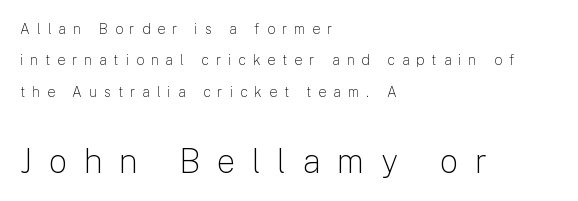
This sample has the flowing, uneven cadence of proportional lettering. Whoever set this chose breathing room over compactness in the vertical rhythm. Is the block centered? No — it sits flush against the left margin. Has an underline been added? It has not.
